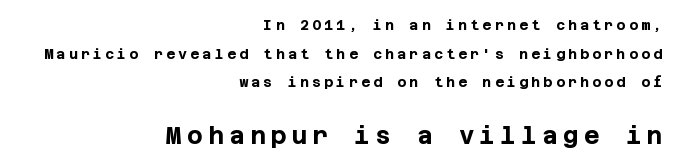
{"italic": "no", "bold": "yes", "underline": "no", "align": "right", "line_spacing": "loose", "line_spacing_ratio": 2.04, "letter_spacing": "wide", "letter_spacing_em": 0.22, "larger_block": "second", "size_ratio": 1.71, "glyph_px": 24}
